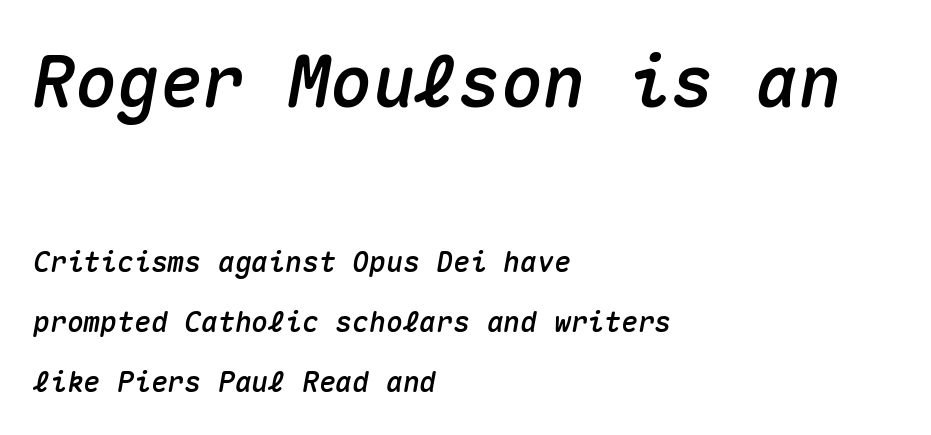
Q: Is the text italic (slanted)? A: Yes, it leans right by about 10 degrees.
Q: Is the text underlined? A: No.
Q: How is the paragraph aligned? A: Left-aligned.
Q: Is the spacing between letters normal or unusually wide? A: Normal.
Q: Is the spacing between lines tight, normal or loose? A: Loose.
Q: Which block of text is set in a larger size, the first (top) or the second (bottom)? A: The first (top) one.
Q: Width (condensed, normal, or wide)? A: Normal.
Q: Stroke contrast? A: Medium.
Q: x-height? A: Medium.
Q: Monospaced? A: Yes.
